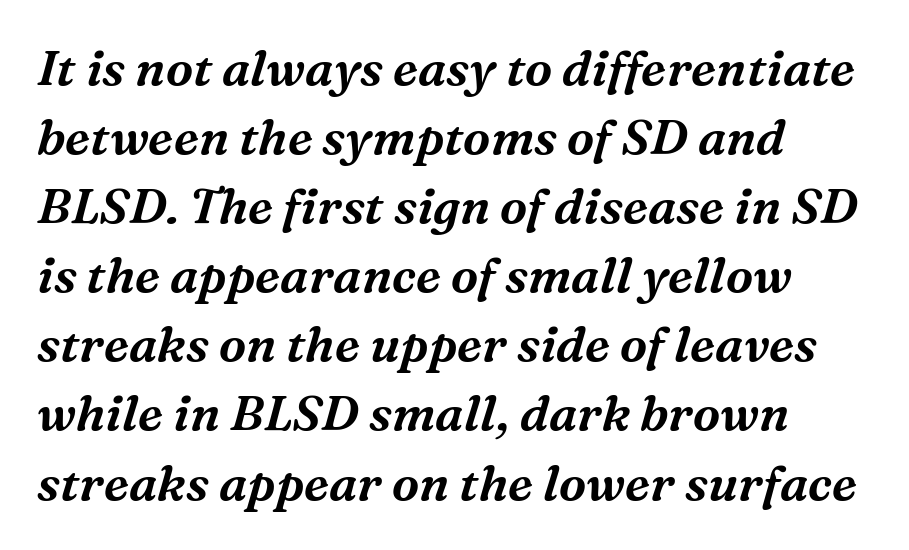
Q: Is the text italic (slanted)? A: Yes, it leans right by about 16 degrees.
Q: Is the typeface a serif or a sans-serif typeface? A: Serif.
Q: Is the text underlined? A: No.
Q: How is the paragraph aligned? A: Left-aligned.
Q: Is the spacing between letters normal or unusually wide? A: Normal.
Q: Is the spacing between lines tight, normal or loose? A: Normal.
Q: Width (condensed, normal, or wide)? A: Normal.
Q: Stroke contrast? A: Medium.
Q: x-height? A: Medium.
Q: Monospaced? A: No.
